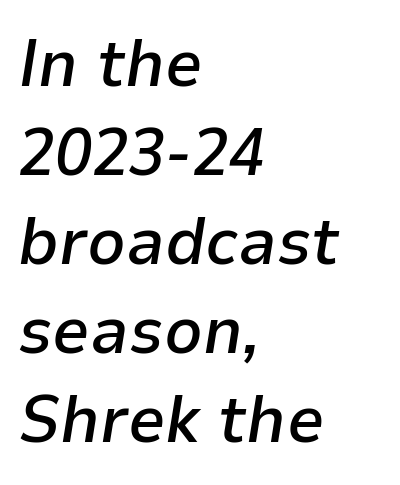
{"italic": "yes", "lean": "right", "slant_degrees": 9, "bold": "semi", "weight": "semibold", "width": "normal", "stroke_contrast": "low", "x_height": "medium", "monospaced": "no", "underline": "no", "align": "left", "line_spacing": "normal", "line_spacing_ratio": 1.33, "letter_spacing": "normal", "letter_spacing_em": 0.0, "glyph_px": 67}
